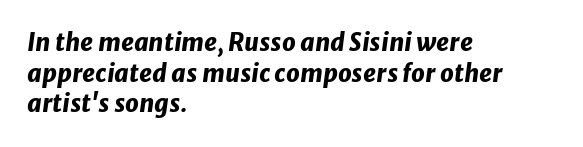
Q: Is the text bold? A: Yes.
Q: Is the text italic (slanted)? A: Yes, it leans right by about 8 degrees.
Q: Is the text underlined? A: No.
Q: How is the paragraph aligned? A: Left-aligned.
Q: Is the spacing between letters normal or unusually wide? A: Normal.
Q: Is the spacing between lines tight, normal or loose? A: Normal.
